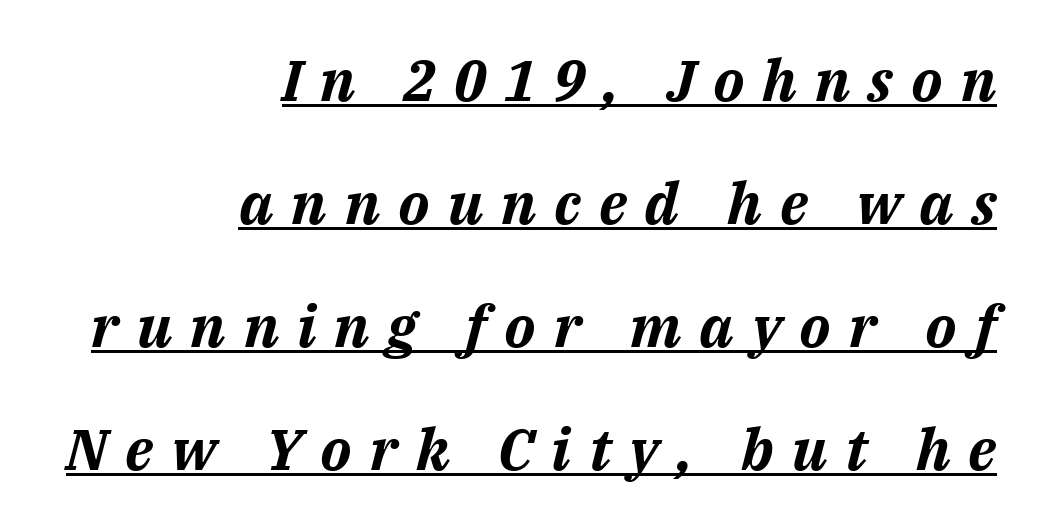
Q: Is the text bold? A: Yes.
Q: Is the text italic (slanted)? A: Yes, it leans right by about 14 degrees.
Q: Is the text underlined? A: Yes.
Q: How is the paragraph aligned? A: Right-aligned.
Q: Is the spacing between letters normal or unusually wide? A: Unusually wide.
Q: Is the spacing between lines tight, normal or loose? A: Loose.
Q: Width (condensed, normal, or wide)? A: Normal.
Q: Stroke contrast? A: Medium.
Q: x-height? A: Medium.
Q: Monospaced? A: No.
